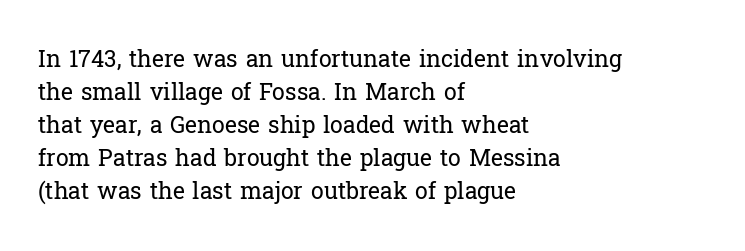
{"italic": "no", "bold": "no", "underline": "no", "align": "left", "line_spacing": "normal", "line_spacing_ratio": 1.43, "letter_spacing": "normal", "letter_spacing_em": 0.0, "glyph_px": 23}
